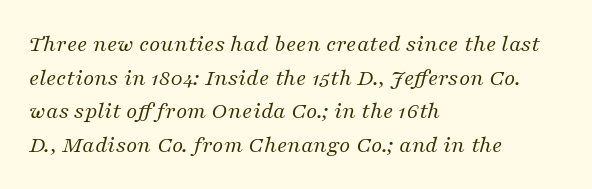
A classic flush-left, rag-right setting is used for this passage. The typography opts for an oblique posture over an upright one. The strip under each line holds only bare page. Rows of type keep a routine distance in the vertical direction. Stems here are at most as thick as an everyday book face. Default kerning and tracking; the words read as compact shapes.
